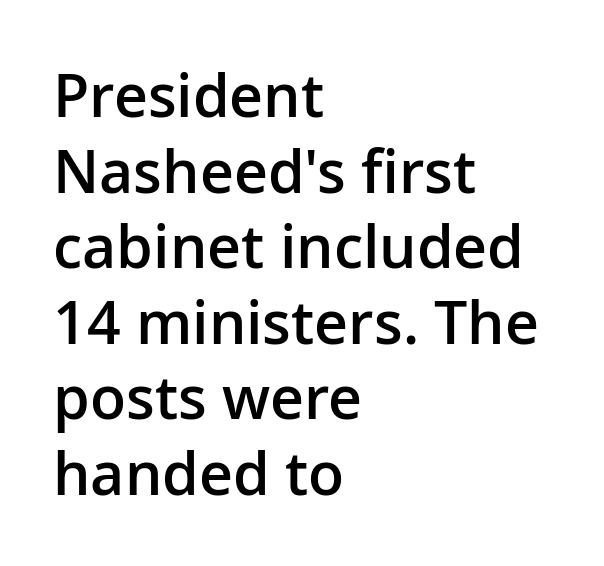
Q: Is the text bold? A: Semi-bold.
Q: Is the text italic (slanted)? A: No, it is upright.
Q: Is the typeface a serif or a sans-serif typeface? A: Sans-serif.
Q: Is the text underlined? A: No.
Q: How is the paragraph aligned? A: Left-aligned.
Q: Is the spacing between letters normal or unusually wide? A: Normal.
Q: Is the spacing between lines tight, normal or loose? A: Normal.
Q: Width (condensed, normal, or wide)? A: Normal.
Q: Stroke contrast? A: Low.
Q: x-height? A: Medium.
Q: Monospaced? A: No.
